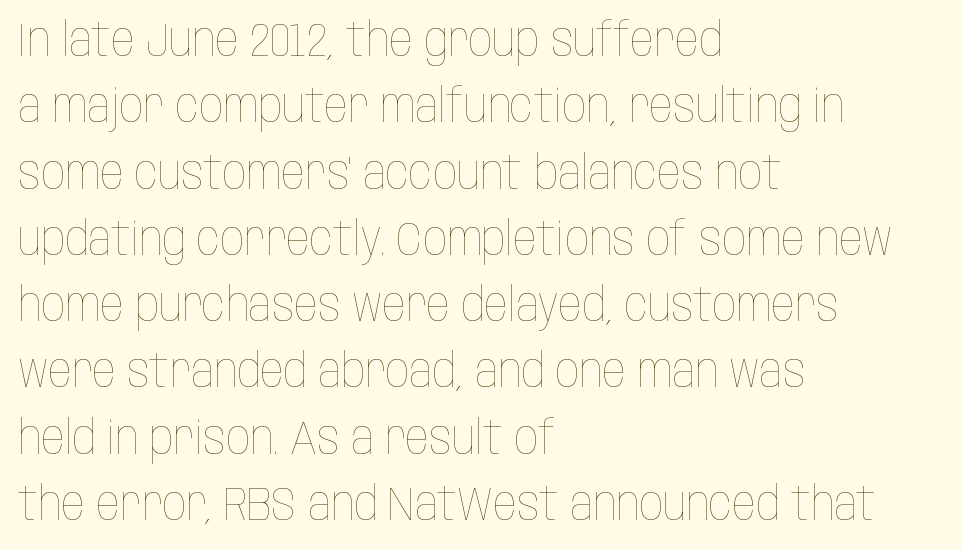
Q: Is the text bold? A: No.
Q: Is the text italic (slanted)? A: No, it is upright.
Q: Is the text underlined? A: No.
Q: How is the paragraph aligned? A: Left-aligned.
Q: Is the spacing between letters normal or unusually wide? A: Normal.
Q: Is the spacing between lines tight, normal or loose? A: Normal.
Q: Width (condensed, normal, or wide)? A: Condensed.
Q: Stroke contrast? A: Low.
Q: x-height? A: Large.
Q: Monospaced? A: No.
